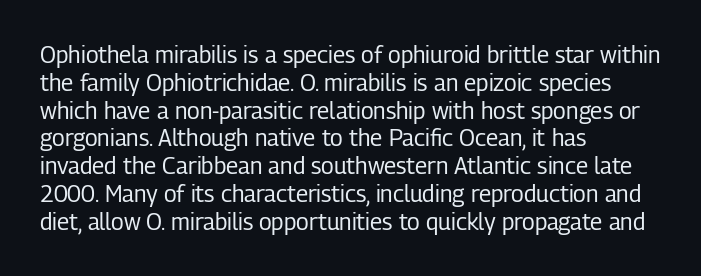
{"italic": "no", "bold": "no", "underline": "no", "align": "left", "line_spacing_ratio": 1.21, "letter_spacing": "normal", "letter_spacing_em": 0.0, "glyph_px": 23}
